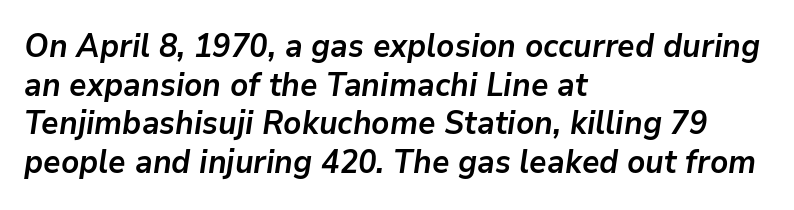
The image shows 32 px semibold type, italic (leaning right); set left-aligned, line spacing 1.21x, normal letter spacing, not underlined; low stroke contrast and a medium x-height.
